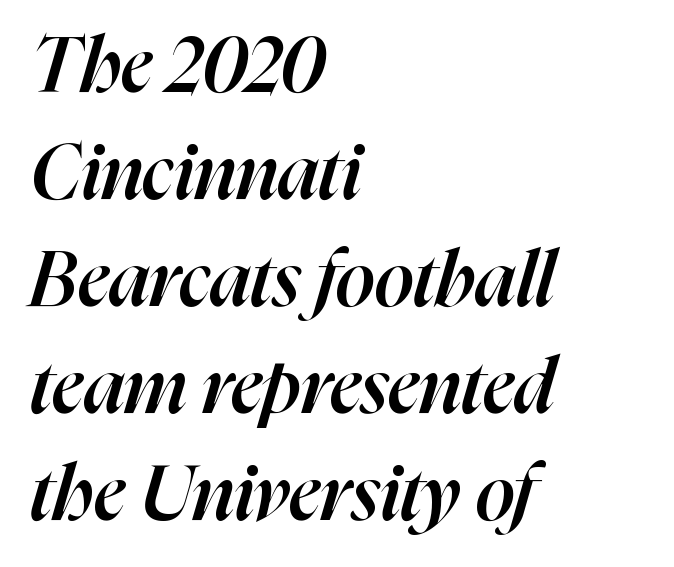
Q: Is the text bold? A: Semi-bold.
Q: Is the text italic (slanted)? A: Yes, it leans right by about 16 degrees.
Q: Is the text underlined? A: No.
Q: How is the paragraph aligned? A: Left-aligned.
Q: Is the spacing between letters normal or unusually wide? A: Normal.
Q: Is the spacing between lines tight, normal or loose? A: Normal.
Q: Width (condensed, normal, or wide)? A: Normal.
Q: Stroke contrast? A: High.
Q: x-height? A: Medium.
Q: Monospaced? A: No.
